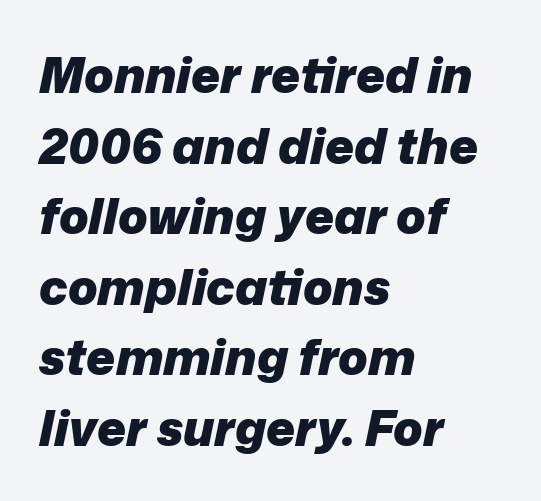
Q: Is the text bold? A: Yes.
Q: Is the text italic (slanted)? A: Yes, it leans right by about 12 degrees.
Q: Is the text underlined? A: No.
Q: How is the paragraph aligned? A: Left-aligned.
Q: Is the spacing between letters normal or unusually wide? A: Normal.
Q: Is the spacing between lines tight, normal or loose? A: Normal.
Q: Width (condensed, normal, or wide)? A: Normal.
Q: Stroke contrast? A: Low.
Q: x-height? A: Medium.
Q: Monospaced? A: No.
